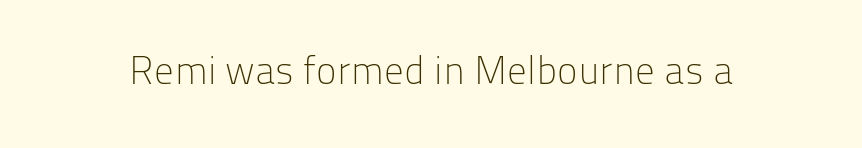
The letters advance in unequal steps, a hallmark of proportional type. Type style note: lacks serifs. Compared with typical body copy, the letter spacing here is the same. Heft: none added — not bold. Notice how the stems are strictly vertical — no italics here. Beneath every word, the page is bare.
